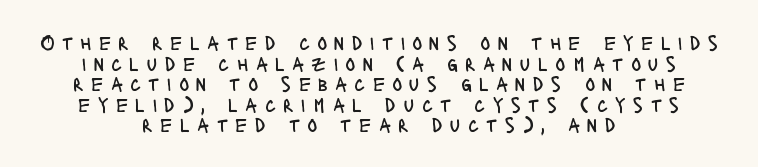
The image shows 21 px text type, upright; set centered, tight line spacing (0.98x), unusually wide letter spacing (+0.35 em), not underlined.
